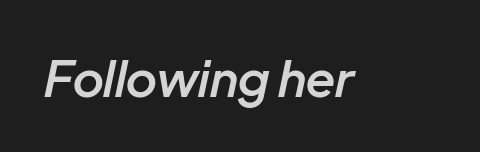
The image shows 49 px semibold type, italic (leaning right); set normal letter spacing, not underlined; low stroke contrast and a medium x-height.
